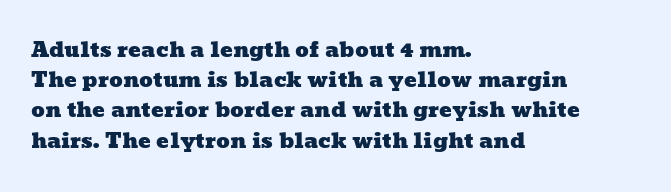
Q: Is the text underlined? A: No.
Q: How is the paragraph aligned? A: Left-aligned.
Q: Is the spacing between letters normal or unusually wide? A: Normal.
Q: Is the spacing between lines tight, normal or loose? A: Normal.
